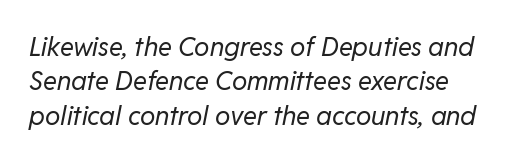
Q: Is the text bold? A: No.
Q: Is the text italic (slanted)? A: Yes, it leans right by about 11 degrees.
Q: Is the text underlined? A: No.
Q: Is the spacing between letters normal or unusually wide? A: Normal.
Q: Is the spacing between lines tight, normal or loose? A: Normal.
